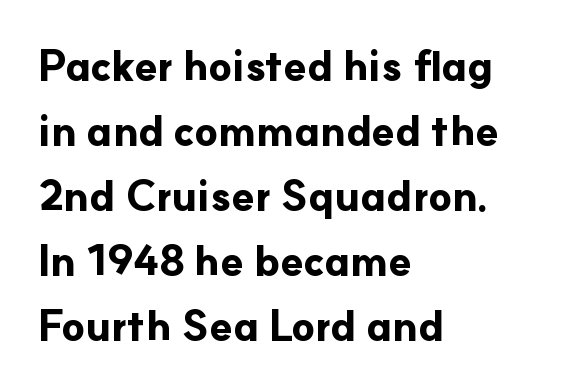
{"serif": "no", "italic": "no", "bold": "yes", "weight": "bold", "width": "normal", "stroke_contrast": "low", "x_height": "small", "monospaced": "no", "underline": "no", "align": "left", "line_spacing": "normal", "line_spacing_ratio": 1.55, "letter_spacing": "normal", "letter_spacing_em": 0.0, "glyph_px": 42}
